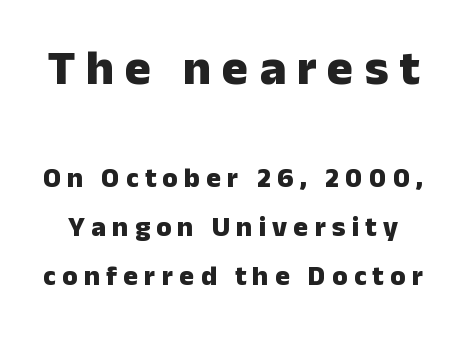
Spacing between characters has been opened up far beyond the box default. Notice how thick the strokes are: this is what a full bold looks like. Quick note: underline off. This is roman type, the default non-slanted kind.
